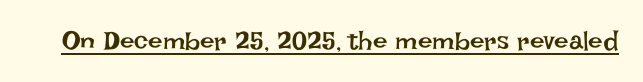
Short note: letters normally spaced. Is this a heavy cut? Hardly; it is regular or lighter. This sample uses an upright cut, with every glyph sitting square on the baseline. Is there an underline? Yes — a line sits under the letters.
